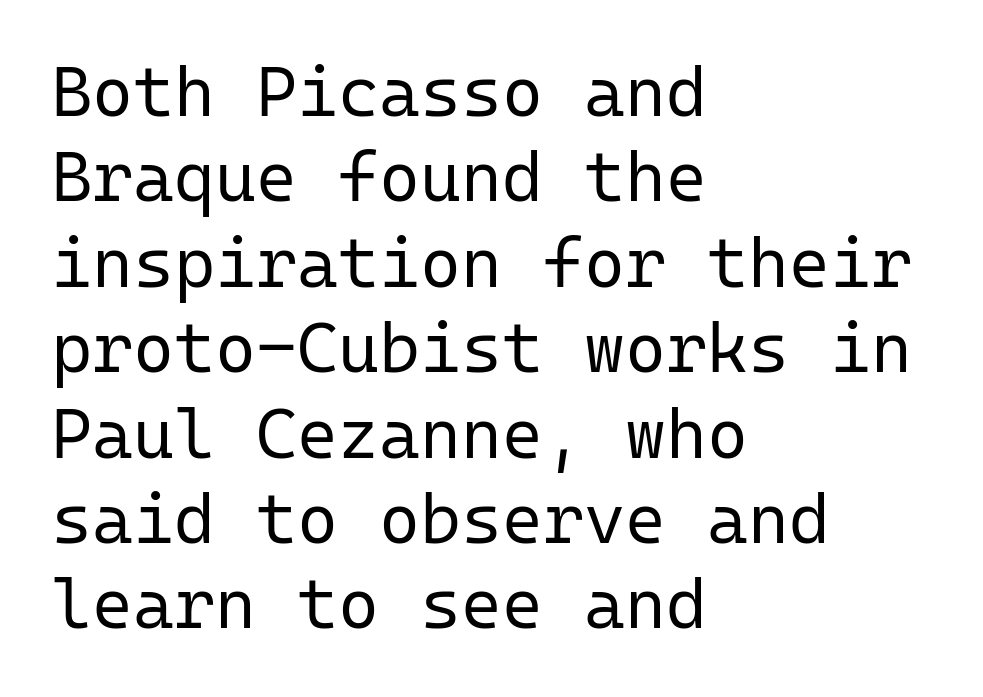
Q: Is the text bold? A: No.
Q: Is the text italic (slanted)? A: No, it is upright.
Q: Is the typeface a serif or a sans-serif typeface? A: Sans-serif.
Q: Is the text underlined? A: No.
Q: How is the paragraph aligned? A: Left-aligned.
Q: Is the spacing between letters normal or unusually wide? A: Normal.
Q: Width (condensed, normal, or wide)? A: Normal.
Q: Stroke contrast? A: Low.
Q: x-height? A: Medium.
Q: Monospaced? A: Yes.
